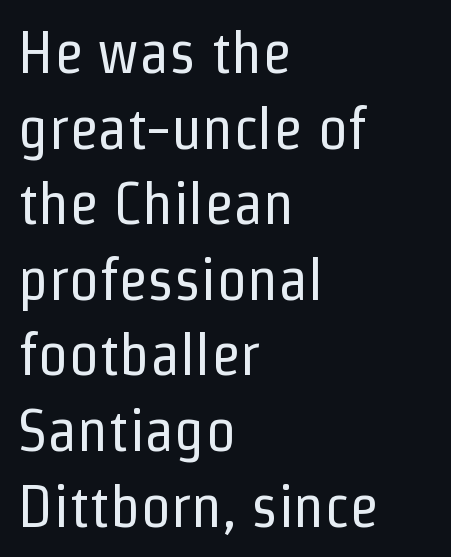
{"serif": "no", "italic": "no", "bold": "no", "weight": "regular", "width": "condensed", "stroke_contrast": "low", "x_height": "medium", "monospaced": "no", "underline": "no", "align": "left", "line_spacing": "normal", "line_spacing_ratio": 1.26, "letter_spacing": "normal", "letter_spacing_em": 0.0, "glyph_px": 60}
